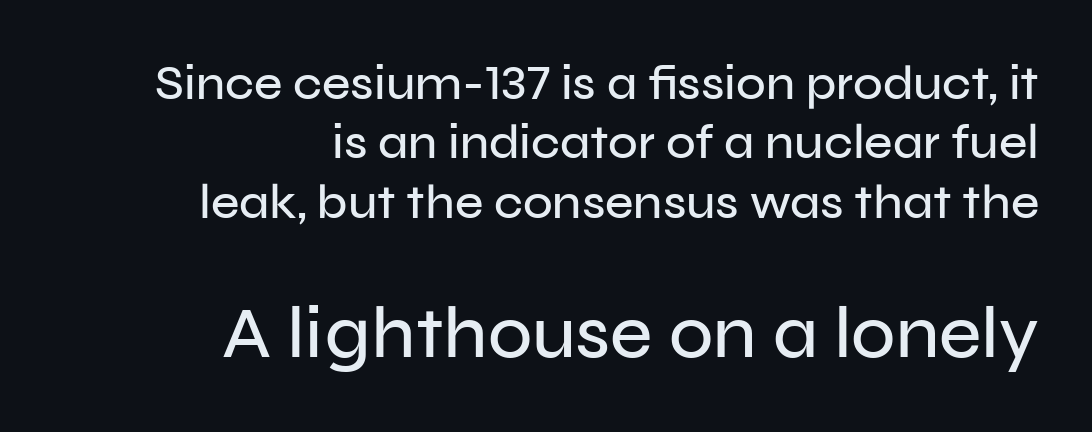
Type style note: lacks serifs. Looks like regular typesetting: each glyph gets only the width it needs. The face used here is rendered with its standard letterfit. The paragraph has a hard right edge and a soft left edge.
